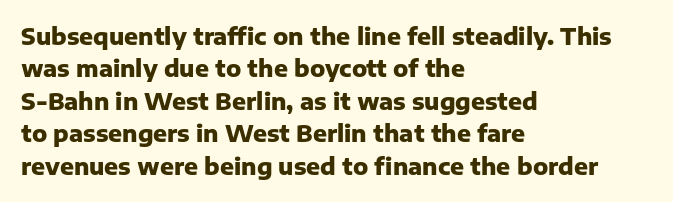
The space directly below the letters is spotless. A dark, heavy texture on the line: the type is bold. Every row of glyphs begins at an identical x-position on the left. Posture: vertical.
